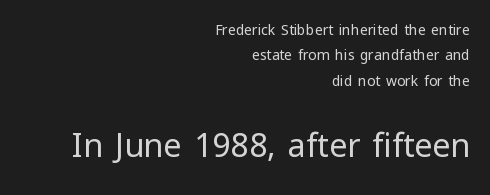
{"serif": "no", "italic": "no", "bold": "no", "weight": "regular", "width": "normal", "stroke_contrast": "low", "x_height": "medium", "monospaced": "no", "underline": "no", "align": "right", "line_spacing_ratio": 1.82, "letter_spacing": "normal", "letter_spacing_em": 0.0, "larger_block": "second", "size_ratio": 2.29, "glyph_px": 32}
